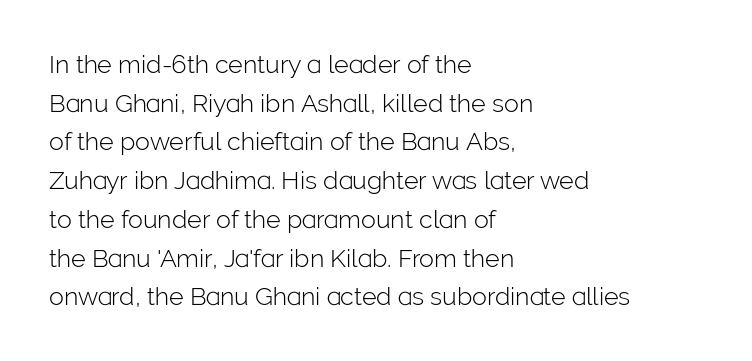
Notice how descenders clear the ascenders below comfortably — that's standard leading. Posture: vertical. Letter spacing: default. This rendering uses left alignment, leaving the right contour irregular.
